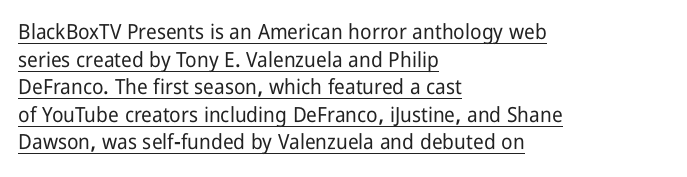
The image shows 21 px text type, upright; set left-aligned, normal line spacing (1.31x), normal letter spacing, underlined.
